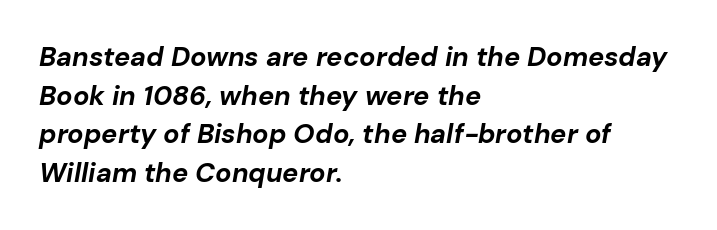
Q: Is the text bold? A: Yes.
Q: Is the text italic (slanted)? A: Yes, it leans right by about 10 degrees.
Q: Is the text underlined? A: No.
Q: How is the paragraph aligned? A: Left-aligned.
Q: Is the spacing between letters normal or unusually wide? A: Normal.
Q: Is the spacing between lines tight, normal or loose? A: Normal.
